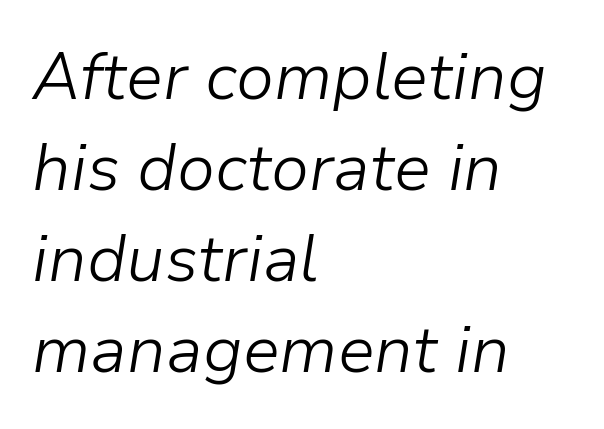
Evenly set lines give the paragraph a standard silhouette. The weight would be labelled regular, book, light, or lighter still. Students, note that the glyphs here touch the page at normal intervals. The paragraph has a hard left edge and a soft right edge. The passage shown is not underscored anywhere. A typesetter would mark this as italic.
